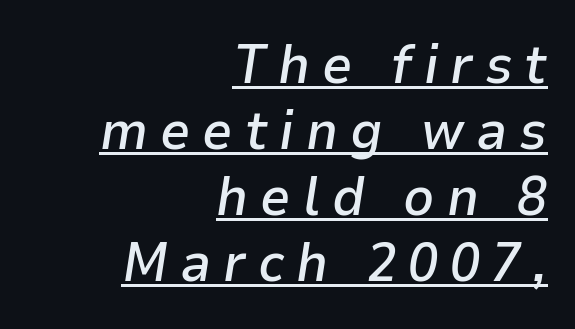
Q: Is the text bold? A: Semi-bold.
Q: Is the text italic (slanted)? A: Yes, it leans right by about 9 degrees.
Q: Is the text underlined? A: Yes.
Q: How is the paragraph aligned? A: Right-aligned.
Q: Is the spacing between letters normal or unusually wide? A: Unusually wide.
Q: Width (condensed, normal, or wide)? A: Normal.
Q: Stroke contrast? A: Low.
Q: x-height? A: Medium.
Q: Monospaced? A: No.
